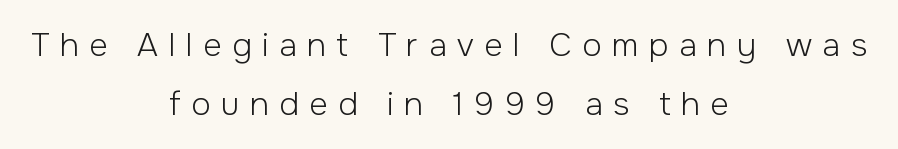
The image shows 32 px light sans-serif type, upright; set centered, line spacing 1.84x, unusually wide letter spacing (+0.33 em), not underlined; low stroke contrast and a medium x-height.
